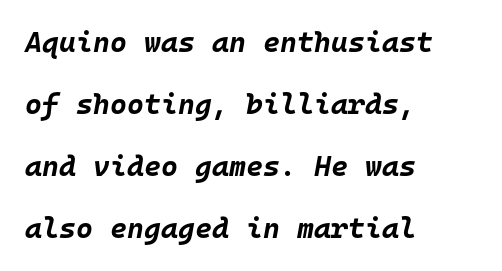
The image shows 29 px bold type, italic (leaning right), monospaced; set left-aligned, loose line spacing (2.14x), normal letter spacing, not underlined; low stroke contrast and a large x-height.
